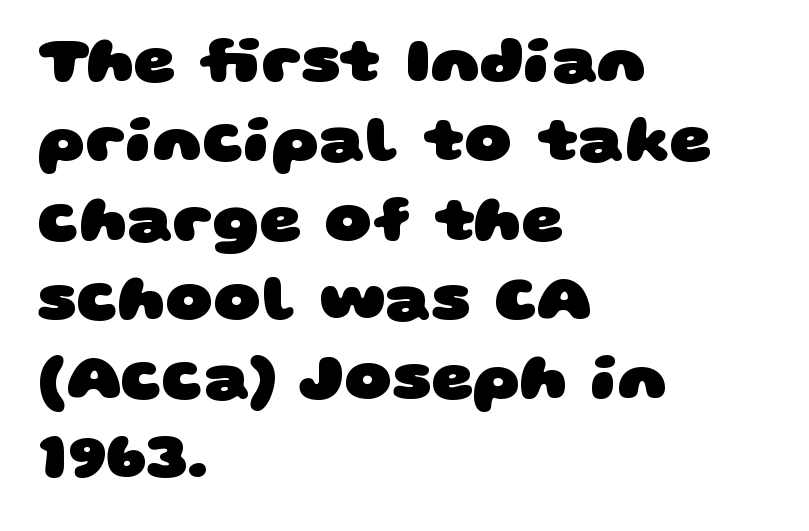
The rendering anchors every line to the left-hand side. These lines are rendered in a variable-pitch font. Default kerning and tracking; the words read as compact shapes. Stroke thickness is high; the sample reads as a true bold. The font family rendered here belongs to the sans-serif group. The glyphs are unaccompanied by any horizontal stroke below them.
